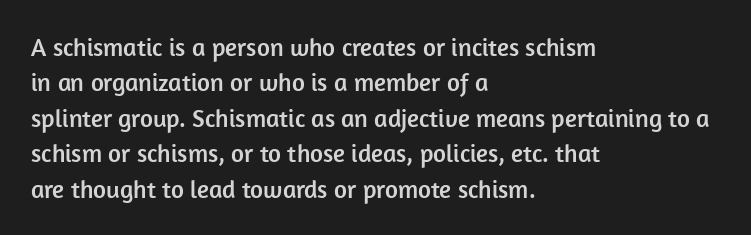
Q: Is the text italic (slanted)? A: No, it is upright.
Q: Is the text underlined? A: No.
Q: How is the paragraph aligned? A: Left-aligned.
Q: Is the spacing between letters normal or unusually wide? A: Normal.
Q: Is the spacing between lines tight, normal or loose? A: Normal.
